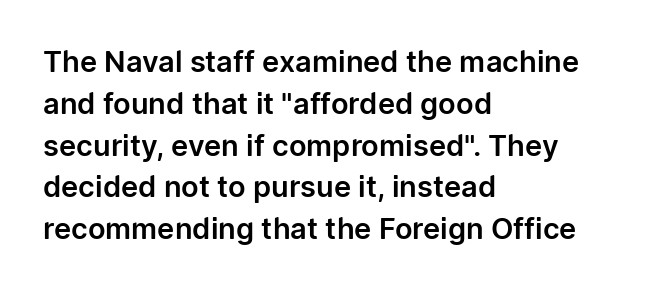
Bare-footed words on every line. You can tell from the bare stems that sans-serif type was used. The type sits square on the baseline with zero lean. You could not count columns in this text — the font is proportionally spaced.
